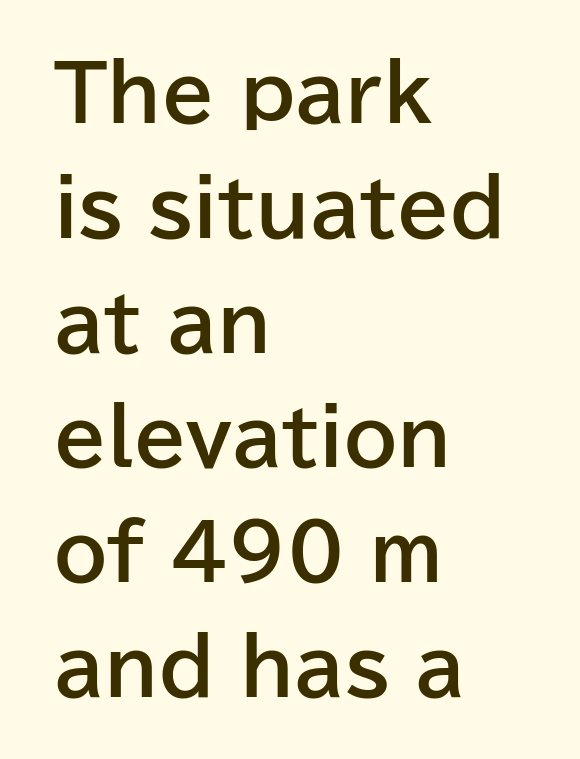
Q: Is the text bold? A: Yes.
Q: Is the text italic (slanted)? A: No, it is upright.
Q: Is the typeface a serif or a sans-serif typeface? A: Sans-serif.
Q: Is the text underlined? A: No.
Q: How is the paragraph aligned? A: Left-aligned.
Q: Is the spacing between letters normal or unusually wide? A: Normal.
Q: Is the spacing between lines tight, normal or loose? A: Normal.
Q: Width (condensed, normal, or wide)? A: Normal.
Q: Stroke contrast? A: Low.
Q: x-height? A: Medium.
Q: Monospaced? A: No.
